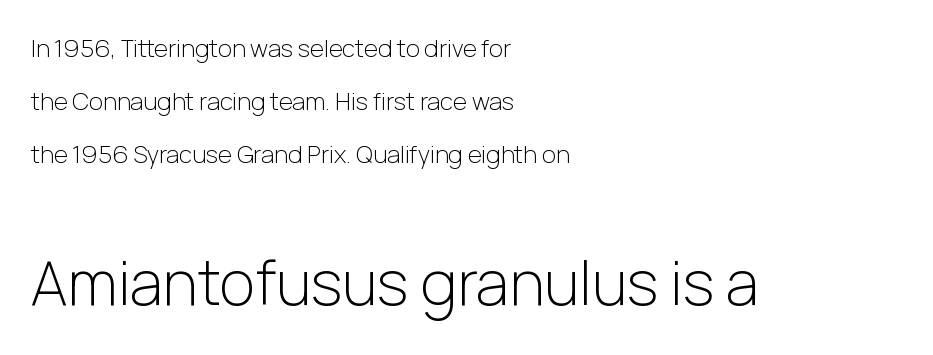
Q: Is the text bold? A: No.
Q: Is the text italic (slanted)? A: No, it is upright.
Q: Is the typeface a serif or a sans-serif typeface? A: Sans-serif.
Q: Is the text underlined? A: No.
Q: How is the paragraph aligned? A: Left-aligned.
Q: Is the spacing between letters normal or unusually wide? A: Normal.
Q: Is the spacing between lines tight, normal or loose? A: Loose.
Q: Which block of text is set in a larger size, the first (top) or the second (bottom)? A: The second (bottom) one.
Q: Width (condensed, normal, or wide)? A: Normal.
Q: Stroke contrast? A: Low.
Q: x-height? A: Medium.
Q: Monospaced? A: No.
